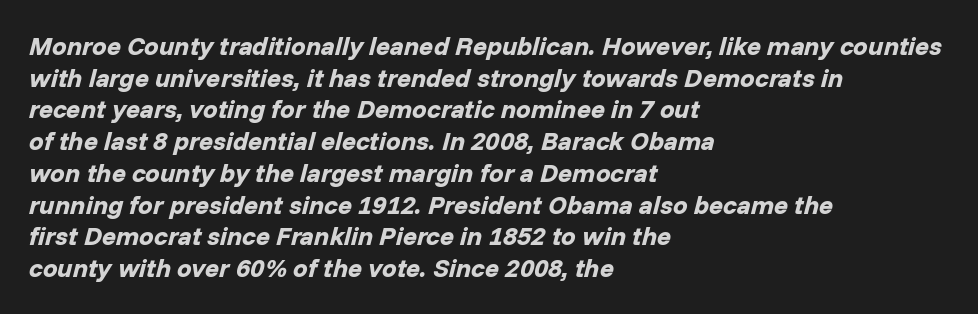
{"italic": "yes", "lean": "right", "slant_degrees": 14, "bold": "yes", "underline": "no", "align": "left", "line_spacing_ratio": 1.22, "letter_spacing": "normal", "letter_spacing_em": 0.0, "glyph_px": 26}
